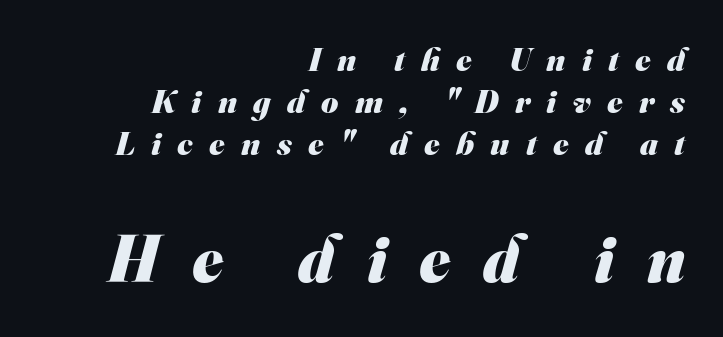
The image shows 66 px heavy sans-serif type; set right-aligned, normal line spacing (1.27x), unusually wide letter spacing (+0.49 em), not underlined; the second (bottom) block is 2.0x larger; medium stroke contrast and a small x-height.
